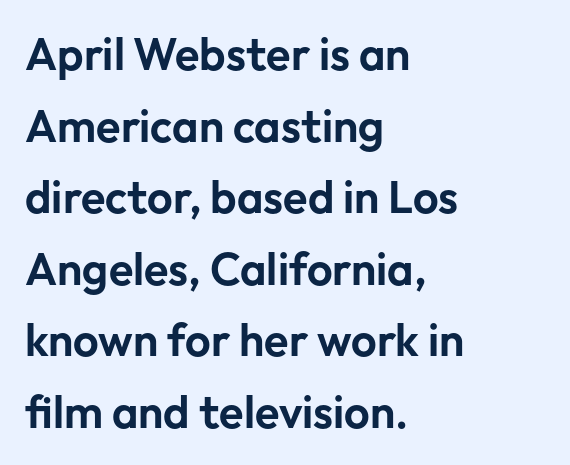
Q: Is the text italic (slanted)? A: No, it is upright.
Q: Is the typeface a serif or a sans-serif typeface? A: Sans-serif.
Q: Is the text underlined? A: No.
Q: How is the paragraph aligned? A: Left-aligned.
Q: Is the spacing between letters normal or unusually wide? A: Normal.
Q: Is the spacing between lines tight, normal or loose? A: Normal.
Q: Width (condensed, normal, or wide)? A: Normal.
Q: Stroke contrast? A: Low.
Q: x-height? A: Medium.
Q: Monospaced? A: No.
